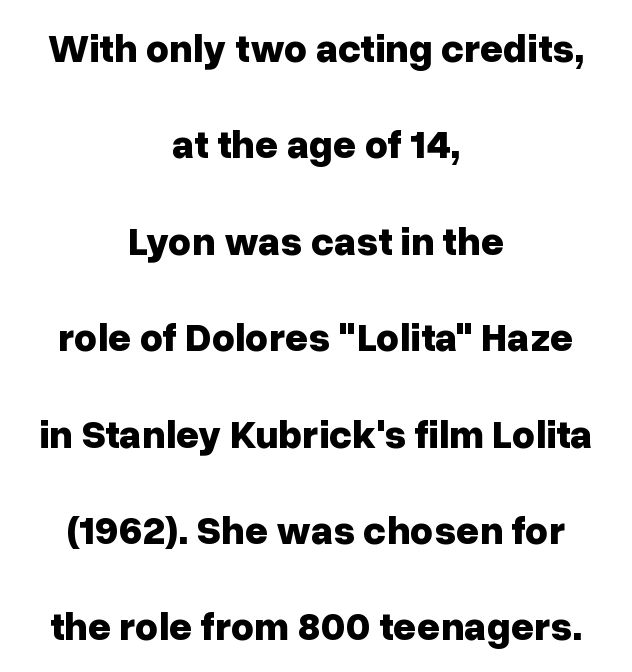
The image shows 40 px bold sans-serif type, upright; set centered, loose line spacing (2.41x), normal letter spacing, not underlined; low stroke contrast and a medium x-height.
